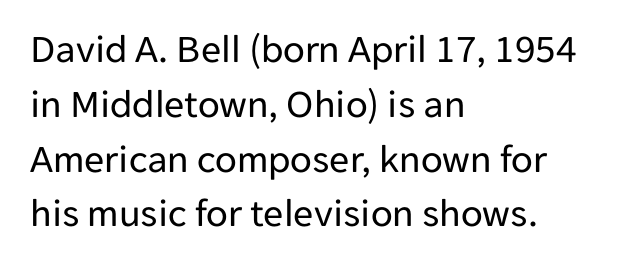
Q: Is the text bold? A: No.
Q: Is the text italic (slanted)? A: No, it is upright.
Q: Is the typeface a serif or a sans-serif typeface? A: Sans-serif.
Q: Is the text underlined? A: No.
Q: How is the paragraph aligned? A: Left-aligned.
Q: Is the spacing between letters normal or unusually wide? A: Normal.
Q: Is the spacing between lines tight, normal or loose? A: Normal.
Q: Width (condensed, normal, or wide)? A: Normal.
Q: Stroke contrast? A: Low.
Q: x-height? A: Medium.
Q: Monospaced? A: No.
